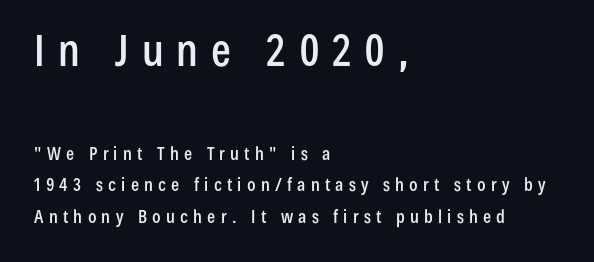
The image shows 44 px condensed sans-serif type, upright; set left-aligned, line spacing 1.76x, unusually wide letter spacing (+0.29 em), not underlined; the first (top) block is 2.44x larger; low stroke contrast and a medium x-height.
